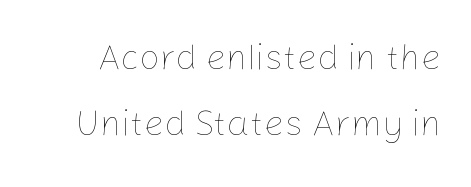
Q: Is the text bold? A: No.
Q: Is the text italic (slanted)? A: No, it is upright.
Q: Is the text underlined? A: No.
Q: Is the spacing between letters normal or unusually wide? A: Normal.
Q: Width (condensed, normal, or wide)? A: Normal.
Q: Stroke contrast? A: Low.
Q: x-height? A: Medium.
Q: Monospaced? A: No.
